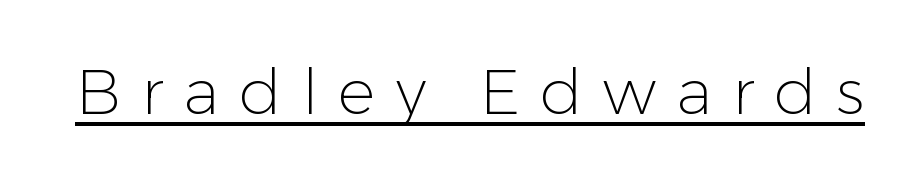
The image shows 63 px light sans-serif type, upright; set unusually wide letter spacing (+0.32 em), underlined; low stroke contrast and a medium x-height.
